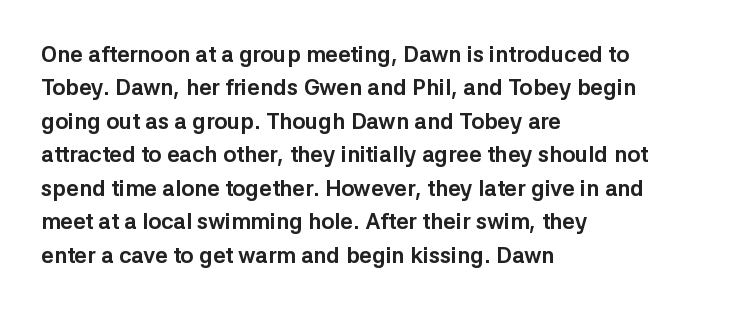
The image shows 22 px bold type, upright; set left-aligned, normal line spacing (1.52x), normal letter spacing, not underlined.
